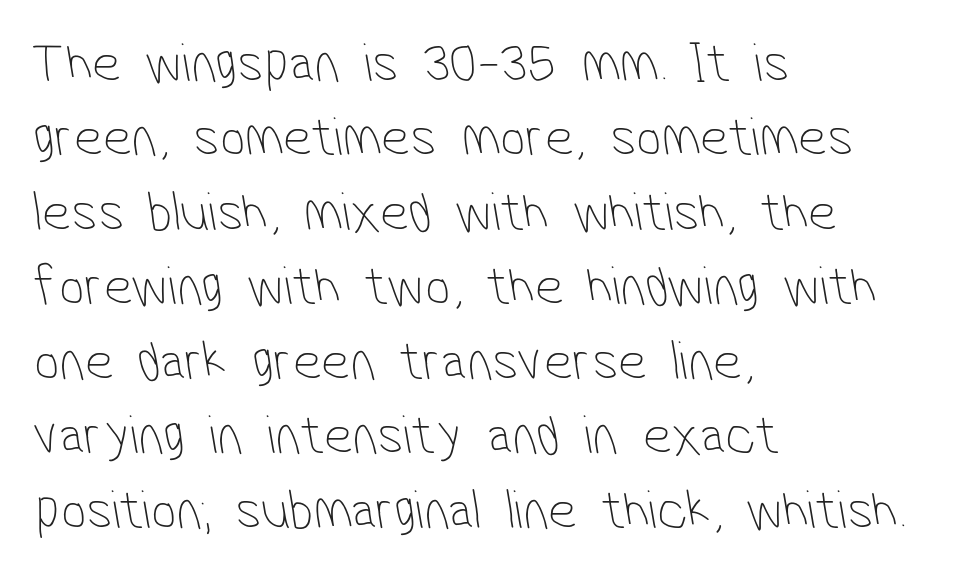
{"serif": "no", "bold": "no", "weight": "thin", "width": "condensed", "stroke_contrast": "low", "x_height": "medium", "monospaced": "no", "underline": "no", "align": "left", "line_spacing": "normal", "line_spacing_ratio": 1.33, "letter_spacing": "normal", "letter_spacing_em": 0.0, "glyph_px": 56}
